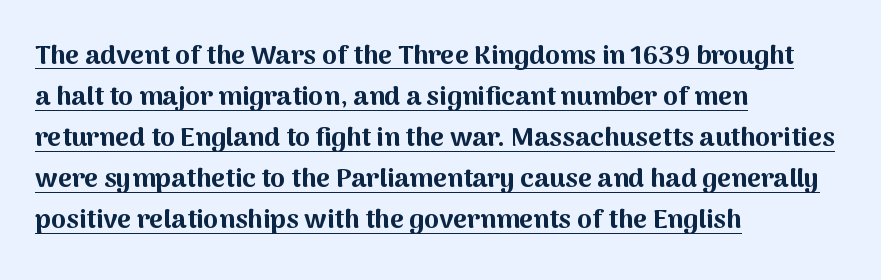
Q: Is the text bold? A: Yes.
Q: Is the text italic (slanted)? A: No, it is upright.
Q: Is the text underlined? A: Yes.
Q: How is the paragraph aligned? A: Left-aligned.
Q: Is the spacing between letters normal or unusually wide? A: Normal.
Q: Is the spacing between lines tight, normal or loose? A: Normal.
